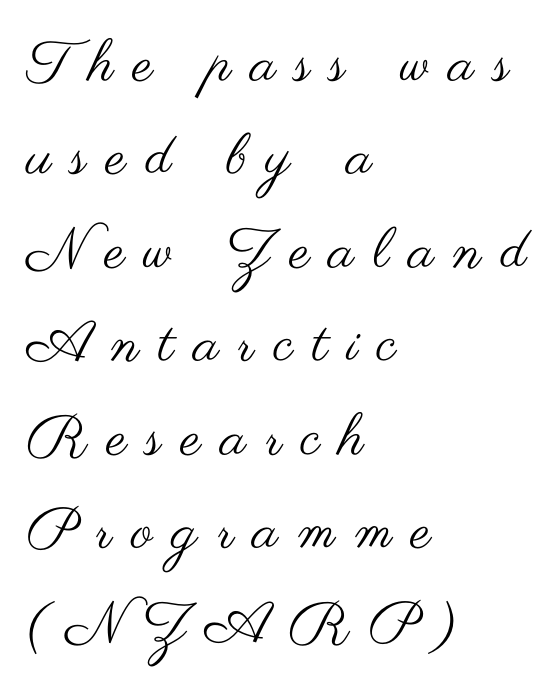
{"serif": "no", "bold": "no", "weight": "regular", "width": "wide", "stroke_contrast": "medium", "x_height": "small", "monospaced": "no", "underline": "no", "align": "left", "line_spacing": "normal", "line_spacing_ratio": 1.64, "letter_spacing": "wide", "letter_spacing_em": 0.34, "glyph_px": 57}
